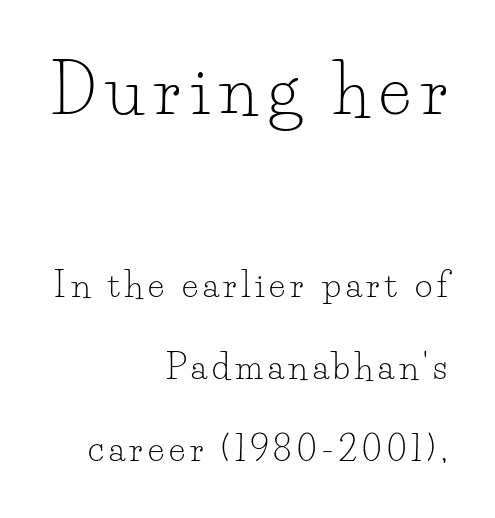
Proportional: the letters do not fall into vertical columns. Quick note: underline off. The letters in the upper block stand taller than those in the block below. The letters stand upright; this is a roman face. The characters display serif detailing at their extremities. No heavy texture on the line: the type isn't bold.
